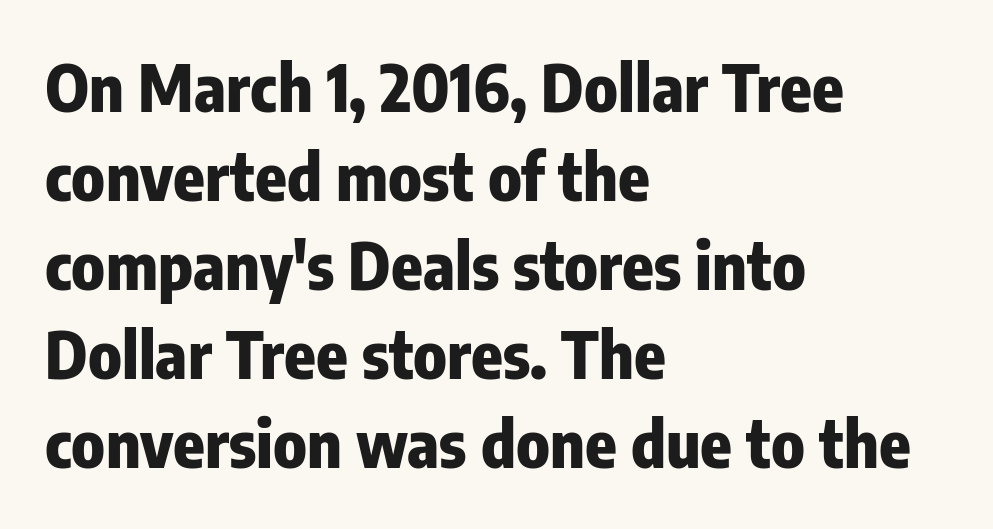
Q: Is the text bold? A: Yes.
Q: Is the text italic (slanted)? A: No, it is upright.
Q: Is the typeface a serif or a sans-serif typeface? A: Sans-serif.
Q: Is the text underlined? A: No.
Q: How is the paragraph aligned? A: Left-aligned.
Q: Is the spacing between letters normal or unusually wide? A: Normal.
Q: Is the spacing between lines tight, normal or loose? A: Normal.
Q: Width (condensed, normal, or wide)? A: Condensed.
Q: Stroke contrast? A: Low.
Q: x-height? A: Medium.
Q: Monospaced? A: No.
